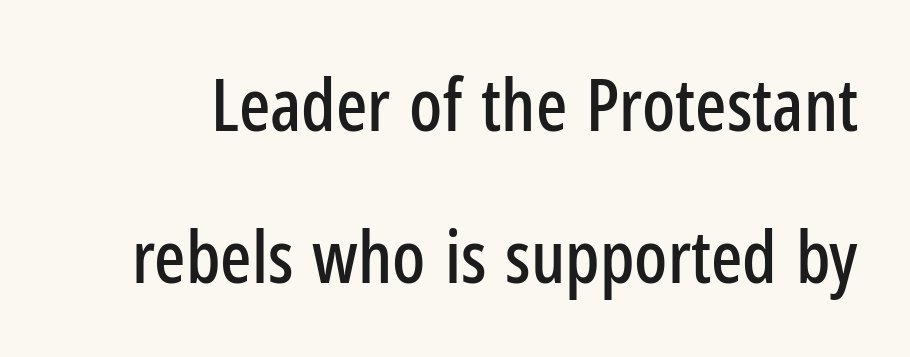
Q: Is the text italic (slanted)? A: No, it is upright.
Q: Is the typeface a serif or a sans-serif typeface? A: Sans-serif.
Q: Is the text underlined? A: No.
Q: Is the spacing between letters normal or unusually wide? A: Normal.
Q: Is the spacing between lines tight, normal or loose? A: Loose.
Q: Width (condensed, normal, or wide)? A: Condensed.
Q: Stroke contrast? A: Low.
Q: x-height? A: Medium.
Q: Monospaced? A: No.
